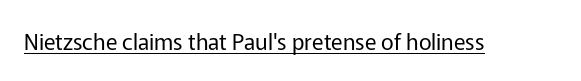
Does a line run under the words? Yes, clearly. Each word holds together tightly as a unit, with standard inter-letter gaps. When letters stand straight like this, we call the style roman or upright. Compared with a typical body face, this is equally light or lighter still.
